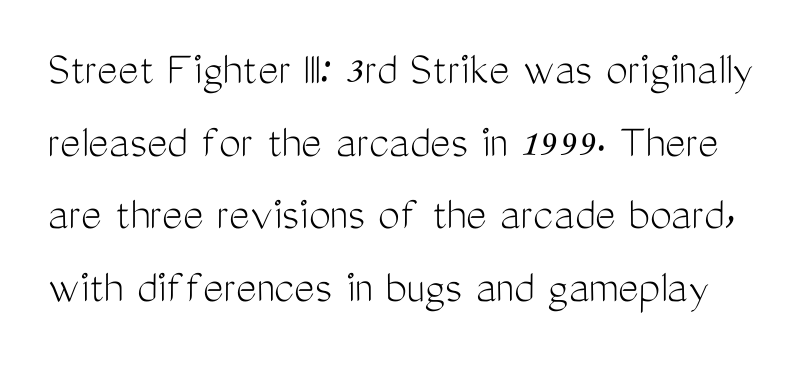
What stands out about the letter spacing? Nothing — it is the standard amount. No word sits above an underline. Weight: regular or lighter. Are there feet on the stems? There aren't — it's a sans. The rendering uses natural spacing where letterforms have individual widths. Students, observe: this is what conventionally led text looks like.
